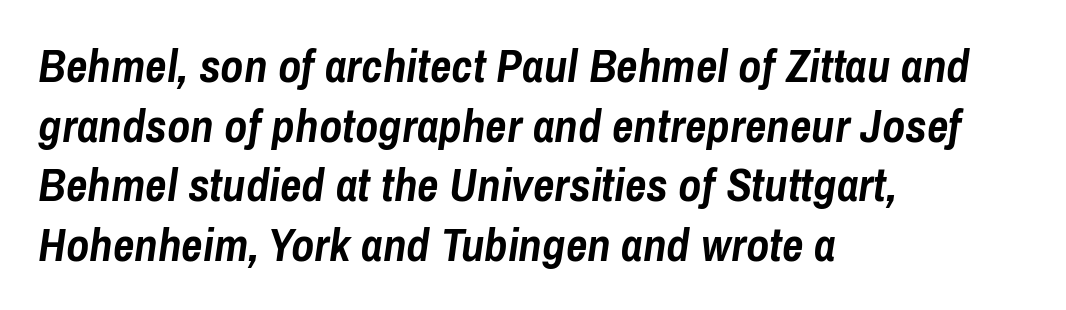
{"italic": "yes", "lean": "right", "slant_degrees": 8, "bold": "yes", "weight": "semibold", "width": "condensed", "stroke_contrast": "low", "x_height": "medium", "monospaced": "no", "underline": "no", "align": "left", "line_spacing": "normal", "line_spacing_ratio": 1.27, "letter_spacing": "normal", "letter_spacing_em": 0.0, "glyph_px": 47}
